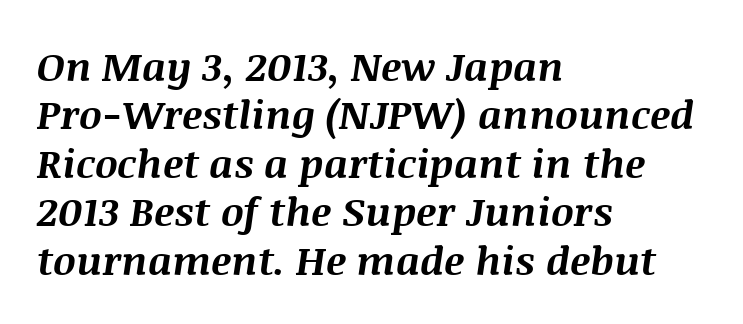
{"italic": "yes", "lean": "right", "slant_degrees": 8, "bold": "yes", "weight": "bold", "width": "normal", "stroke_contrast": "medium", "x_height": "large", "monospaced": "no", "underline": "no", "align": "left", "line_spacing_ratio": 1.21, "letter_spacing": "normal", "letter_spacing_em": 0.0, "glyph_px": 40}
